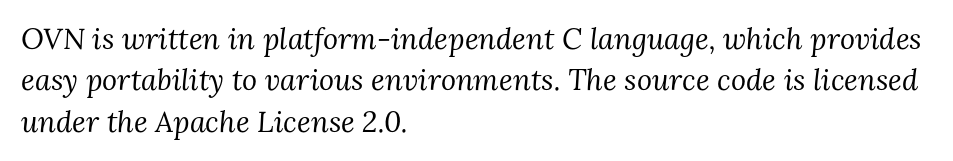
Q: Is the text bold? A: No.
Q: Is the text italic (slanted)? A: Yes, it leans right by about 3 degrees.
Q: Is the typeface a serif or a sans-serif typeface? A: Serif.
Q: Is the text underlined? A: No.
Q: How is the paragraph aligned? A: Left-aligned.
Q: Is the spacing between letters normal or unusually wide? A: Normal.
Q: Is the spacing between lines tight, normal or loose? A: Normal.
Q: Width (condensed, normal, or wide)? A: Normal.
Q: Stroke contrast? A: Medium.
Q: x-height? A: Medium.
Q: Monospaced? A: No.
